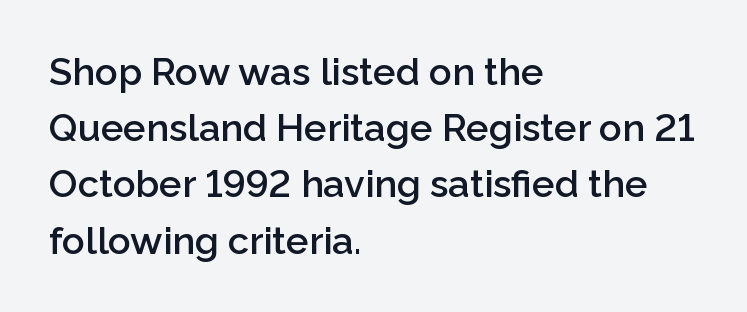
Q: Is the text bold? A: Semi-bold.
Q: Is the text italic (slanted)? A: No, it is upright.
Q: Is the typeface a serif or a sans-serif typeface? A: Sans-serif.
Q: Is the text underlined? A: No.
Q: How is the paragraph aligned? A: Left-aligned.
Q: Is the spacing between letters normal or unusually wide? A: Normal.
Q: Is the spacing between lines tight, normal or loose? A: Normal.
Q: Width (condensed, normal, or wide)? A: Normal.
Q: Stroke contrast? A: Low.
Q: x-height? A: Medium.
Q: Monospaced? A: No.
